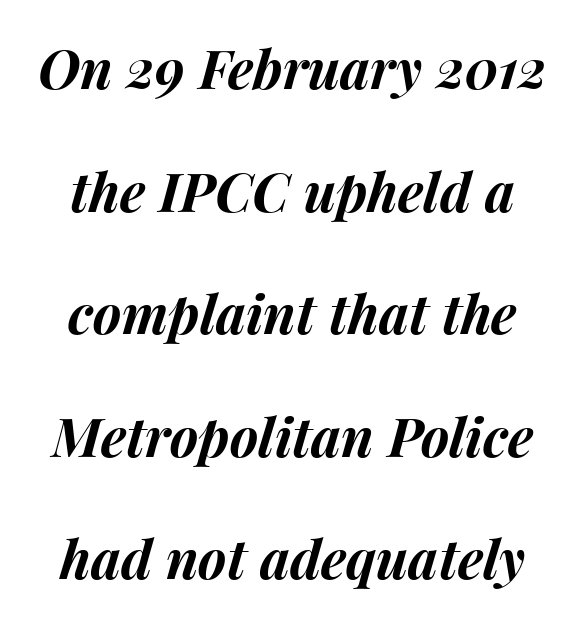
Here the designer chose a conventional face with non-uniform glyph widths. In terms of letterspacing, this is plain default setting. Is there much room between lines? Yes — plenty of vertical air separates them. Typographic density is high because the face is bold. Bare-footed words on every line. Rendered with sloped, italic letterforms.
